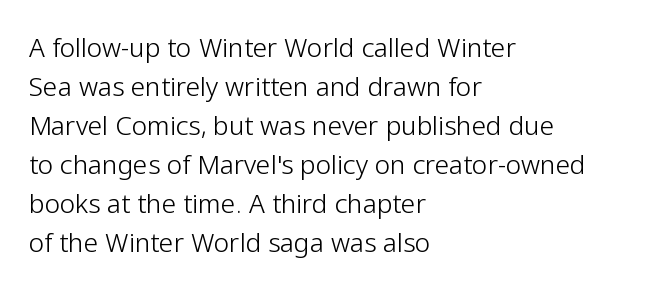
{"italic": "no", "bold": "no", "underline": "no", "align": "left", "line_spacing": "normal", "line_spacing_ratio": 1.5, "letter_spacing": "normal", "letter_spacing_em": 0.0, "glyph_px": 26}
